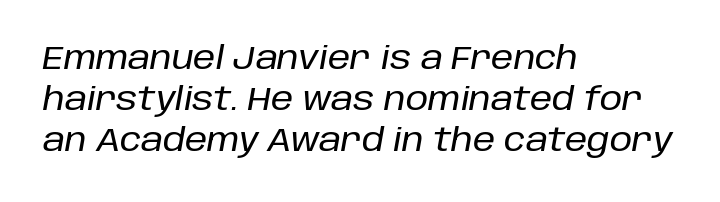
The image shows 32 px text type, italic (leaning right); set left-aligned, normal line spacing (1.28x), normal letter spacing, not underlined; low stroke contrast and a large x-height.
